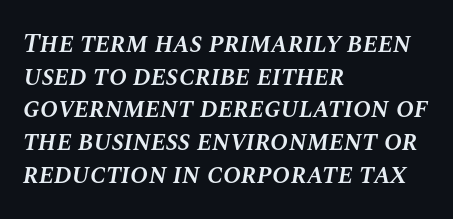
Q: Is the text bold? A: Semi-bold.
Q: Is the text italic (slanted)? A: Yes, it leans right by about 10 degrees.
Q: Is the text underlined? A: No.
Q: How is the paragraph aligned? A: Left-aligned.
Q: Is the spacing between letters normal or unusually wide? A: Normal.
